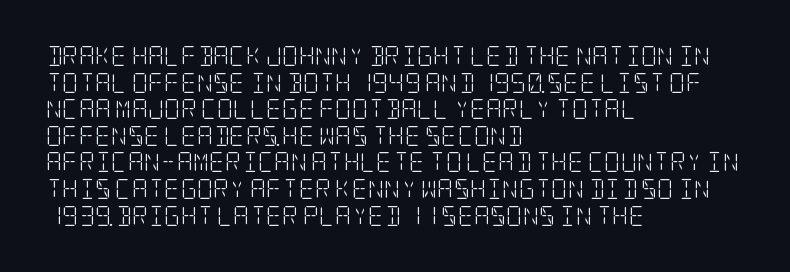
{"italic": "no", "bold": "no", "underline": "no", "align": "left", "line_spacing": "normal", "line_spacing_ratio": 1.33, "letter_spacing": "normal", "letter_spacing_em": 0.0, "glyph_px": 20}
